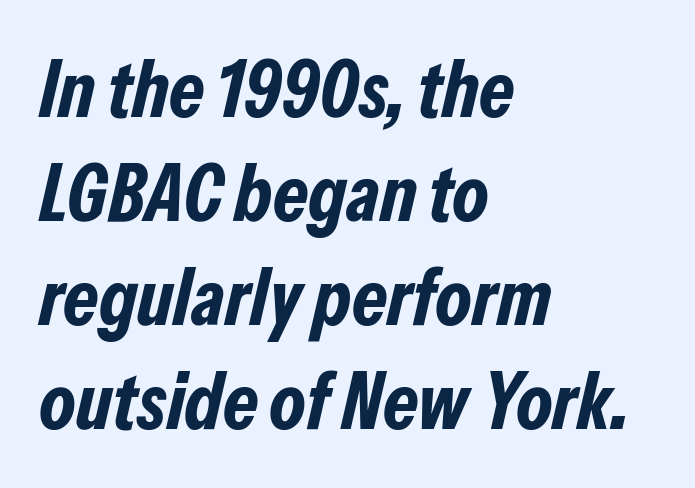
Italic: yes, the glyphs are oblique. Interline gaps are of average width in this sample. Proportional: the letters do not fall into vertical columns. Its strokes are broad and dark, the hallmark of bold type. Students, note that the glyphs here touch the page at normal intervals.
